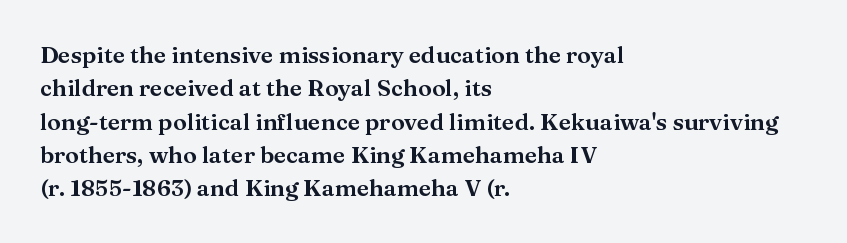
{"italic": "no", "underline": "no", "align": "left", "line_spacing": "normal", "line_spacing_ratio": 1.45, "letter_spacing": "normal", "letter_spacing_em": 0.0, "glyph_px": 23}
